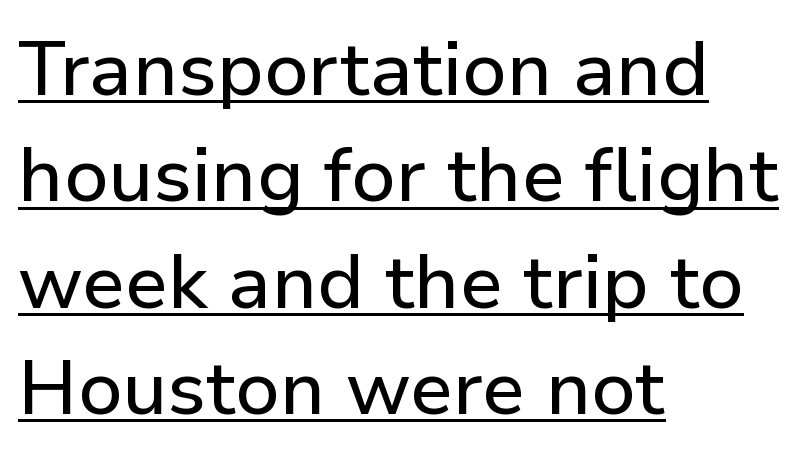
Q: Is the text italic (slanted)? A: No, it is upright.
Q: Is the typeface a serif or a sans-serif typeface? A: Sans-serif.
Q: Is the text underlined? A: Yes.
Q: How is the paragraph aligned? A: Left-aligned.
Q: Is the spacing between letters normal or unusually wide? A: Normal.
Q: Is the spacing between lines tight, normal or loose? A: Normal.
Q: Width (condensed, normal, or wide)? A: Normal.
Q: Stroke contrast? A: Low.
Q: x-height? A: Medium.
Q: Monospaced? A: No.
